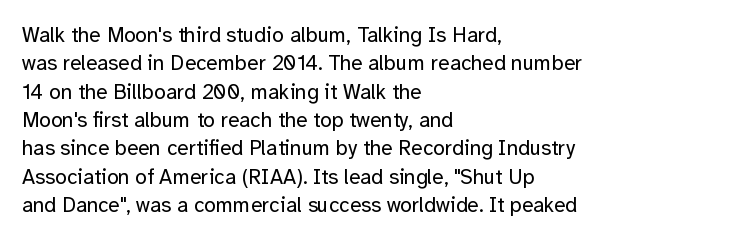
{"italic": "no", "bold": "no", "underline": "no", "align": "left", "line_spacing": "normal", "line_spacing_ratio": 1.35, "letter_spacing": "normal", "letter_spacing_em": 0.0, "glyph_px": 21}
